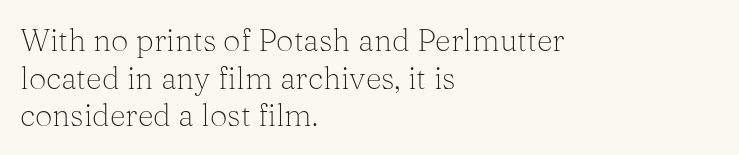
Q: Is the text bold? A: No.
Q: Is the text italic (slanted)? A: No, it is upright.
Q: Is the typeface a serif or a sans-serif typeface? A: Serif.
Q: Is the text underlined? A: No.
Q: How is the paragraph aligned? A: Left-aligned.
Q: Is the spacing between letters normal or unusually wide? A: Normal.
Q: Width (condensed, normal, or wide)? A: Normal.
Q: Stroke contrast? A: Medium.
Q: x-height? A: Medium.
Q: Monospaced? A: No.
